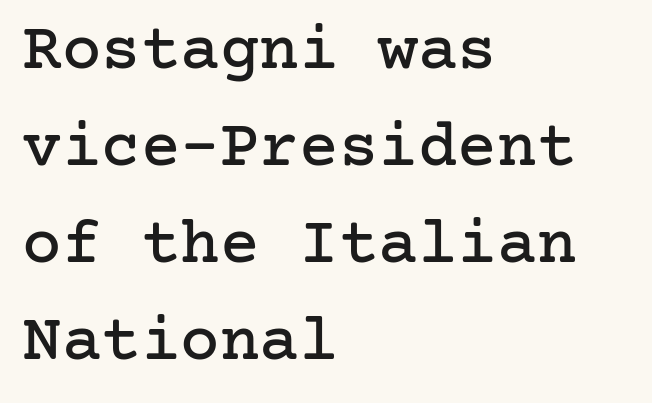
{"serif": "yes", "italic": "no", "width": "normal", "stroke_contrast": "low", "x_height": "medium", "underline": "no", "align": "left", "line_spacing": "normal", "line_spacing_ratio": 1.47, "letter_spacing": "normal", "letter_spacing_em": 0.0, "glyph_px": 66}
